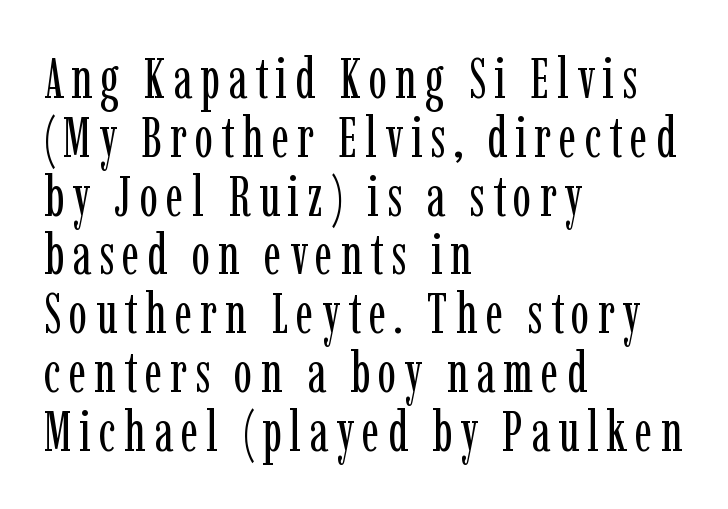
The image shows 56 px regular-weight, condensed serif type, upright; set left-aligned, tight line spacing (1.05x), not underlined; low stroke contrast and a medium x-height.
